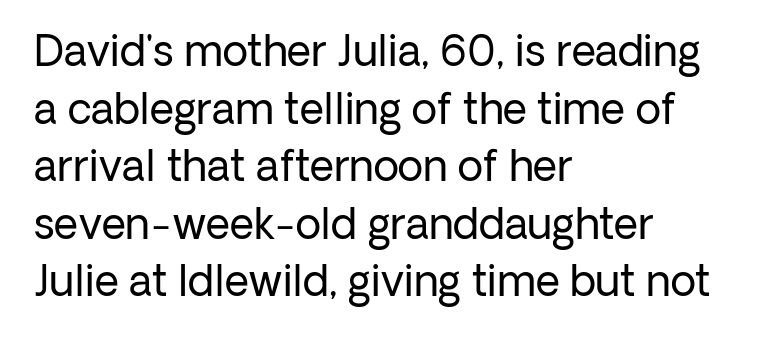
Q: Is the text bold? A: No.
Q: Is the text italic (slanted)? A: No, it is upright.
Q: Is the typeface a serif or a sans-serif typeface? A: Sans-serif.
Q: Is the text underlined? A: No.
Q: How is the paragraph aligned? A: Left-aligned.
Q: Is the spacing between letters normal or unusually wide? A: Normal.
Q: Is the spacing between lines tight, normal or loose? A: Normal.
Q: Width (condensed, normal, or wide)? A: Normal.
Q: Stroke contrast? A: Low.
Q: x-height? A: Medium.
Q: Monospaced? A: No.
